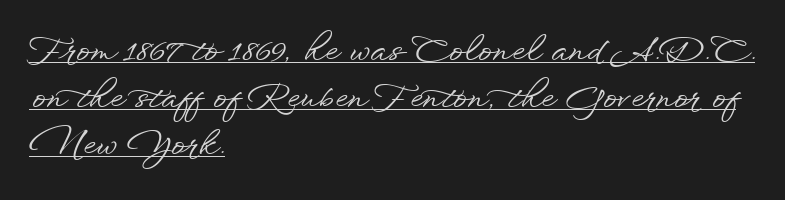
The image shows 33 px wide sans-serif type; set left-aligned, normal line spacing (1.43x), normal letter spacing, underlined; low stroke contrast and a small x-height.
